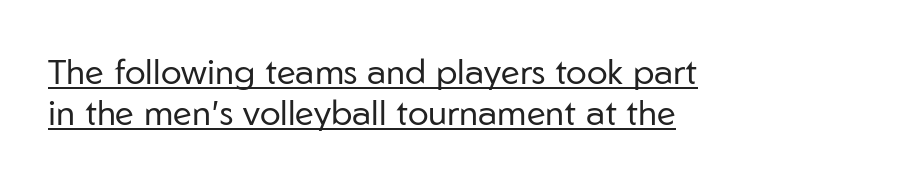
{"serif": "no", "italic": "no", "bold": "no", "weight": "regular", "width": "normal", "stroke_contrast": "low", "x_height": "medium", "monospaced": "no", "underline": "yes", "align": "left", "line_spacing_ratio": 1.17, "letter_spacing": "normal", "letter_spacing_em": 0.0, "glyph_px": 35}
